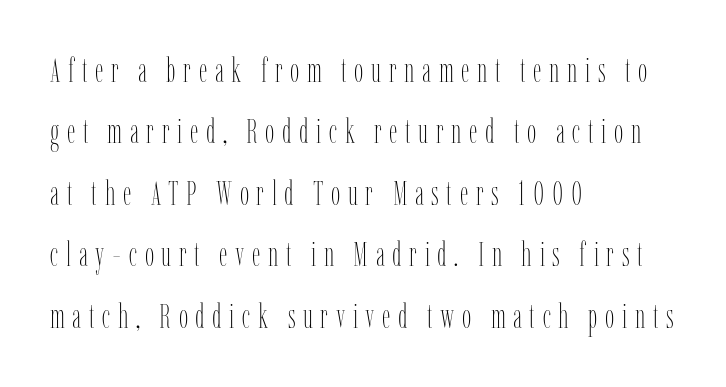
Q: Is the text bold? A: No.
Q: Is the text italic (slanted)? A: No, it is upright.
Q: Is the text underlined? A: No.
Q: How is the paragraph aligned? A: Left-aligned.
Q: Is the spacing between letters normal or unusually wide? A: Unusually wide.
Q: Width (condensed, normal, or wide)? A: Condensed.
Q: Stroke contrast? A: Low.
Q: x-height? A: Medium.
Q: Monospaced? A: No.
